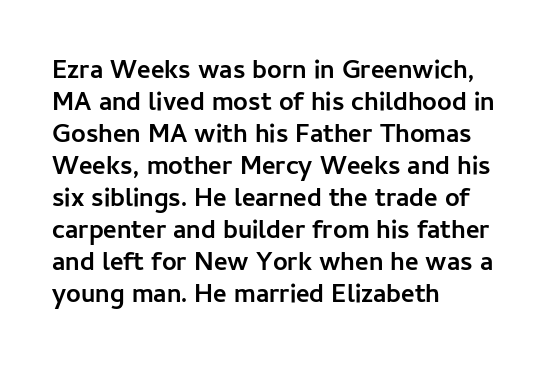
Alignment: flush left. A clean baseline with only descenders dipping below it. Vertical strokes here are truly vertical. Every letter is thick-stroked: bold, no question. A typesetter would call this zero additional tracking.
